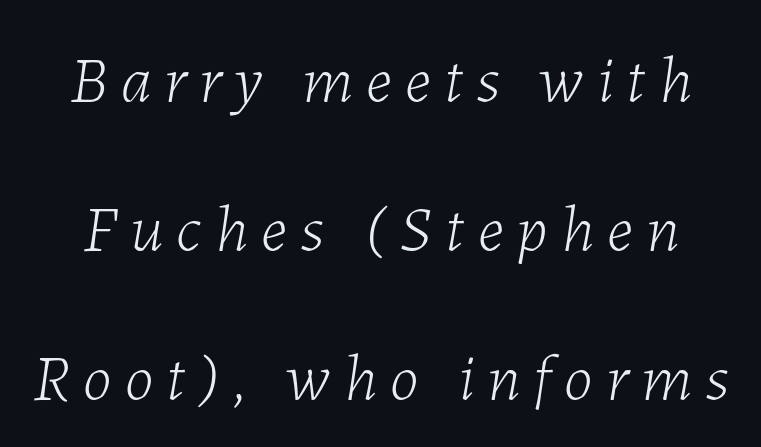
This sample uses an oblique cut, with every glyph tilted off the vertical. This block would shrink considerably if given ordinary leading; it's expanded now. Each word looks stretched out because of the extra space between its letters. Stem width sits at or under what a default text font uses. Do the characters align in a grid? No, the font is proportional.
